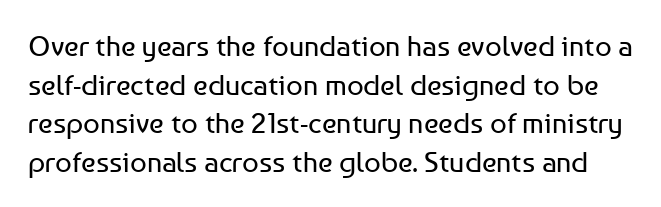
The image shows 29 px regular-weight sans-serif type, upright; set normal line spacing (1.33x), normal letter spacing, not underlined; low stroke contrast and a medium x-height.
